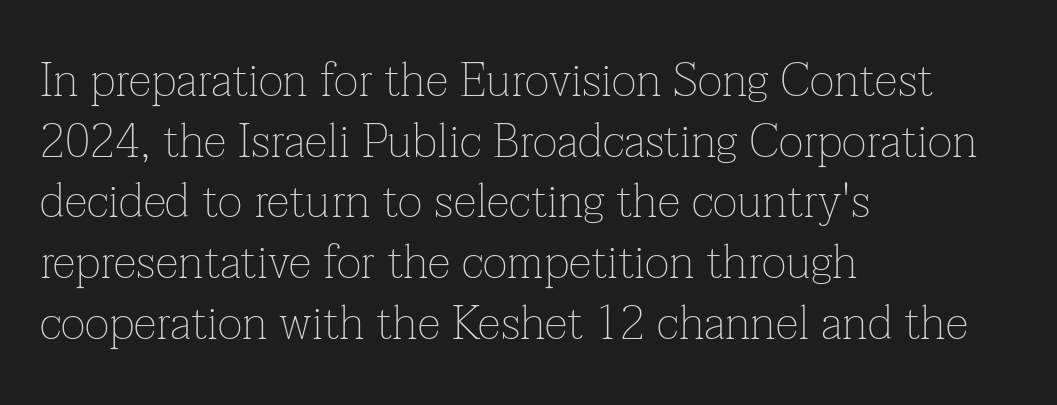
{"serif": "yes", "italic": "no", "bold": "no", "weight": "thin", "width": "normal", "stroke_contrast": "low", "x_height": "medium", "monospaced": "no", "underline": "no", "align": "left", "line_spacing": "normal", "line_spacing_ratio": 1.29, "letter_spacing": "normal", "letter_spacing_em": 0.0, "glyph_px": 47}
